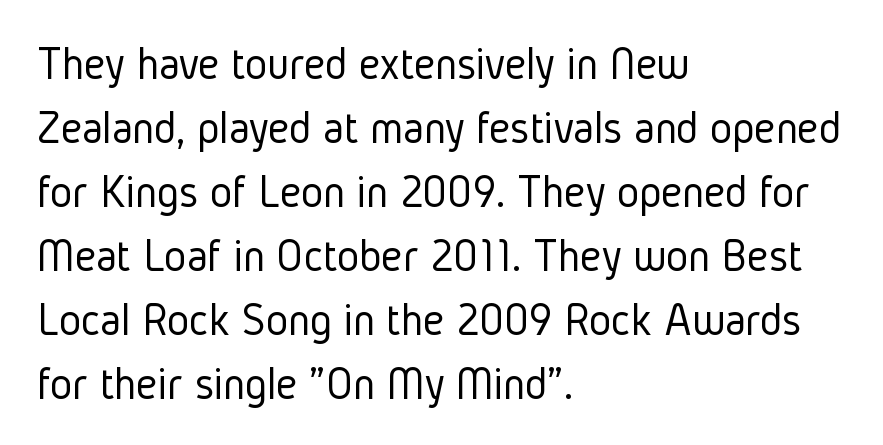
The image shows 47 px light, condensed sans-serif type, upright; set left-aligned, normal line spacing (1.36x), normal letter spacing, not underlined; low stroke contrast and a medium x-height.
